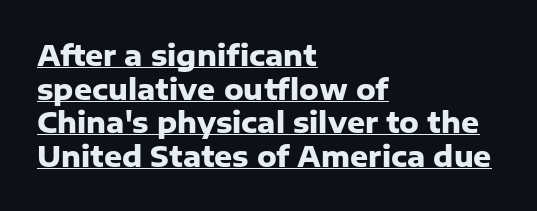
The image shows 28 px heavy sans-serif type, upright; set left-aligned, line spacing 1.2x, normal letter spacing, underlined; low stroke contrast and a medium x-height.
